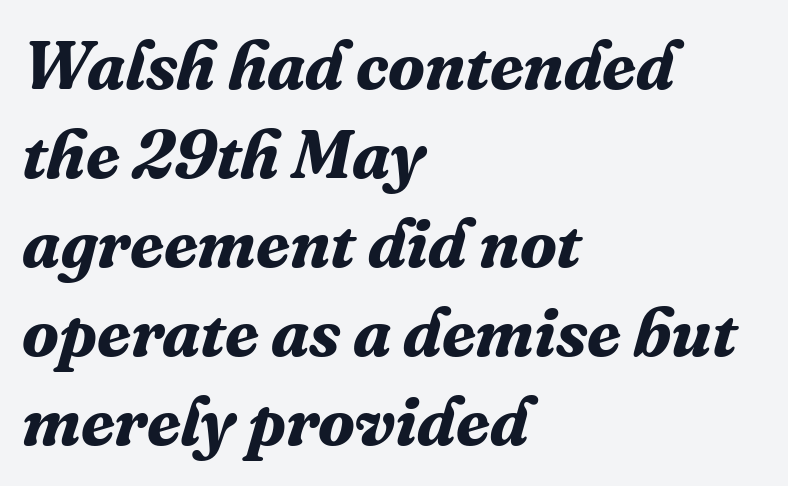
The image shows 68 px bold serif type, italic (leaning right); set left-aligned, normal line spacing (1.31x), normal letter spacing, not underlined; medium stroke contrast and a medium x-height.
